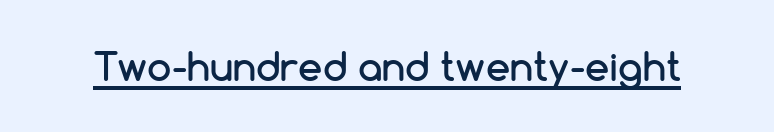
The image shows 39 px sans-serif type, upright; set normal letter spacing, underlined; low stroke contrast and a medium x-height.
